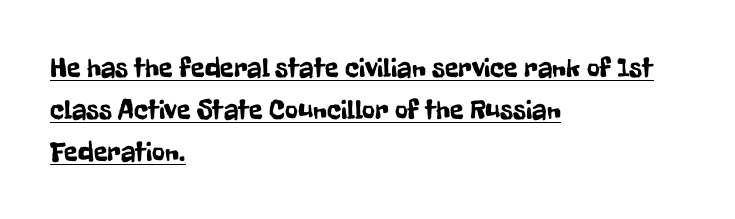
The rag falls on the right side of this text block. A typesetter would call this proportional, since set widths differ per character. Observe the absence of serifs on each vertical stroke in this sample. Italic? Not at all — the glyphs are vertical. The typesetter has applied underlining to the passage shown.
